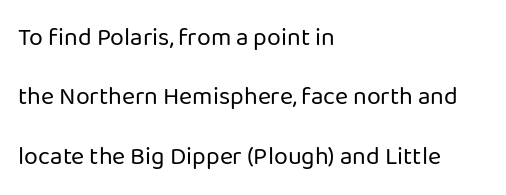
The image shows 25 px text type, upright; set left-aligned, loose line spacing (2.38x), normal letter spacing, not underlined.
